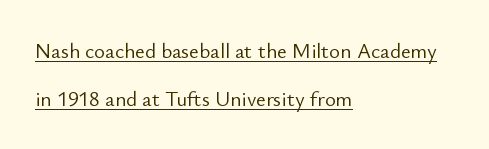
{"italic": "no", "bold": "no", "underline": "yes", "align": "left", "line_spacing": "loose", "line_spacing_ratio": 2.29, "letter_spacing": "normal", "letter_spacing_em": 0.0, "glyph_px": 21}
